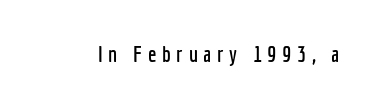
The type is letterspaced generously, with wide tracking. This rendering features lettering with no underline. Notice how the stems are strictly vertical — no italics here.
